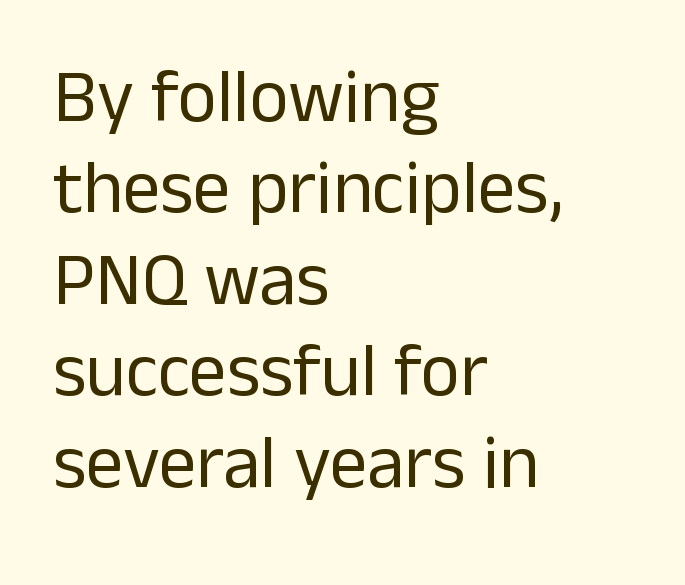
In terms of letterspacing, this is plain default setting. The passage shown is typeset with a sans-serif family. The face looks like a standard text weight, possibly lighter. These lines are rendered in a variable-pitch font. The rendering anchors every line to the left-hand side.
